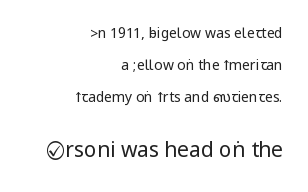
The image shows 21 px text type, upright; set right-aligned, loose line spacing (2.27x), normal letter spacing, not underlined; the second (bottom) block is 1.5x larger.
